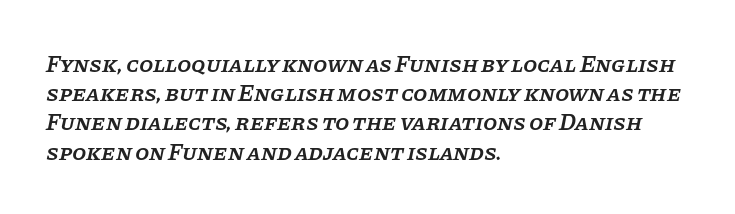
Q: Is the text bold? A: Semi-bold.
Q: Is the text italic (slanted)? A: Yes, it leans right by about 11 degrees.
Q: Is the text underlined? A: No.
Q: How is the paragraph aligned? A: Left-aligned.
Q: Is the spacing between letters normal or unusually wide? A: Normal.
Q: Is the spacing between lines tight, normal or loose? A: Normal.
